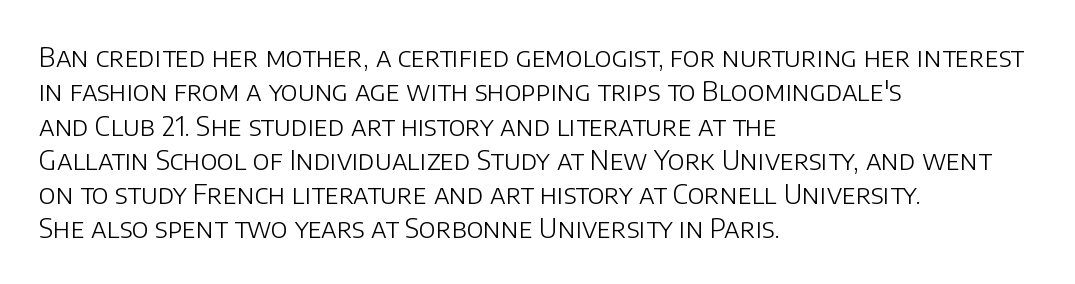
The image shows 27 px text type, upright; set left-aligned, normal line spacing (1.27x), normal letter spacing, not underlined.
